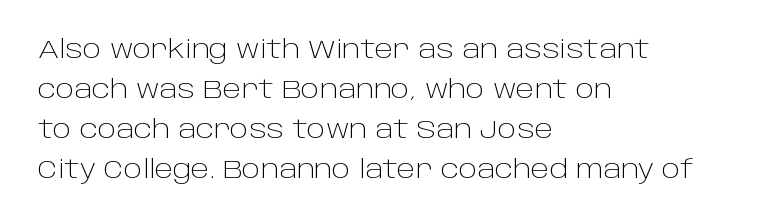
The image shows 25 px text type, upright; set left-aligned, normal line spacing (1.6x), normal letter spacing, not underlined.
